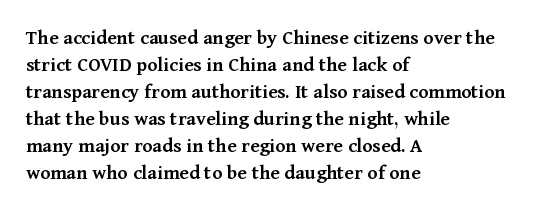
The image shows 21 px text type, upright; set left-aligned, normal line spacing (1.29x), normal letter spacing, not underlined.
